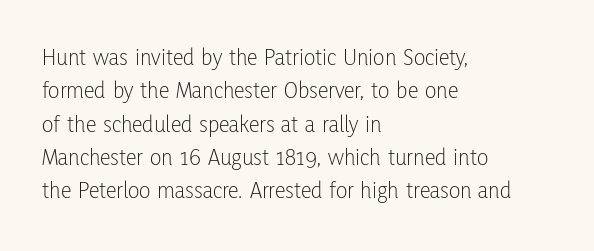
Q: Is the text bold? A: No.
Q: Is the text italic (slanted)? A: No, it is upright.
Q: Is the text underlined? A: No.
Q: How is the paragraph aligned? A: Left-aligned.
Q: Is the spacing between letters normal or unusually wide? A: Normal.
Q: Is the spacing between lines tight, normal or loose? A: Normal.
